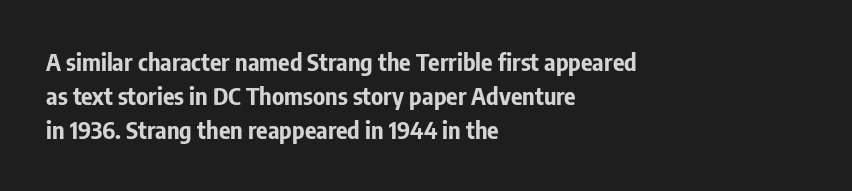
Check under the words: just untouched page. The lettering stays uniformly vertical, giving the passage a roman look. Does the weight exceed regular? Yes, all the way to bold. Leading: standard.
